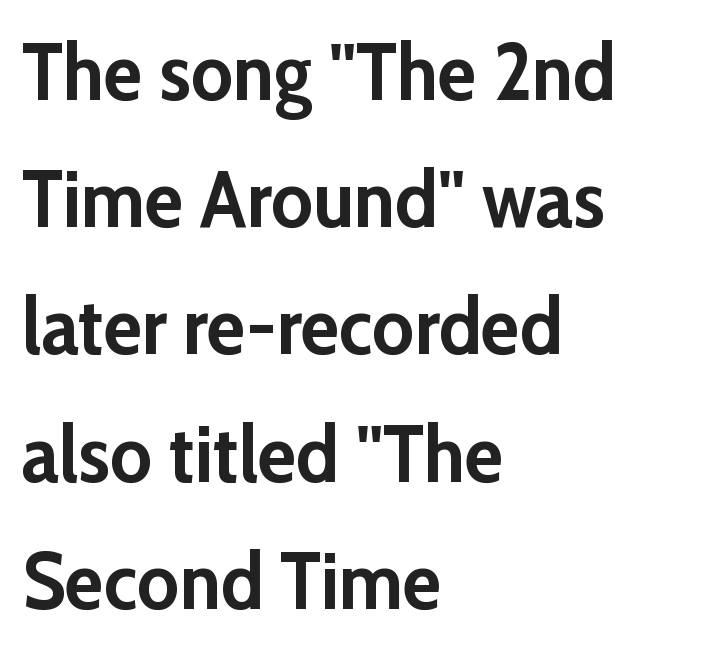
{"serif": "no", "italic": "no", "bold": "yes", "weight": "semibold", "width": "normal", "stroke_contrast": "low", "x_height": "medium", "monospaced": "no", "underline": "no", "align": "left", "line_spacing": "normal", "line_spacing_ratio": 1.59, "letter_spacing": "normal", "letter_spacing_em": 0.0, "glyph_px": 80}
